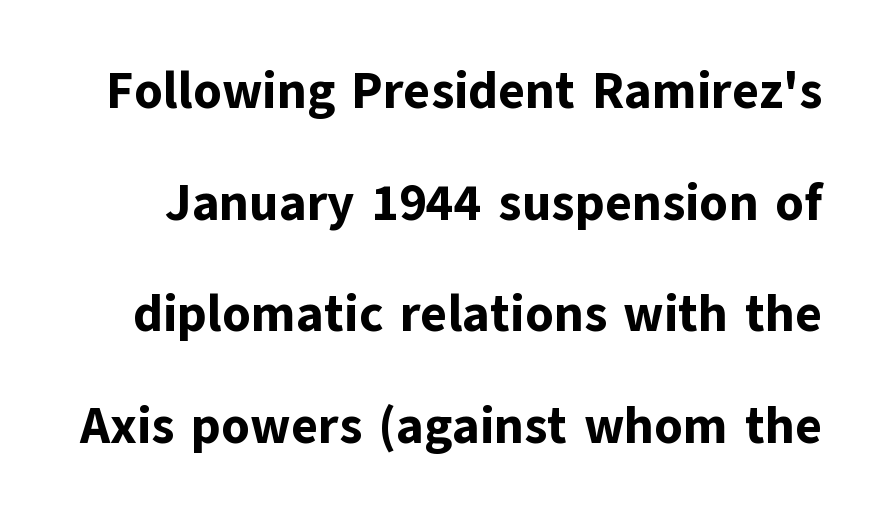
What weight is shown? A full bold with thick strokes. The lines are spread far apart with generous leading. Lines of text with bare space underneath. Typographically, this falls in the sans-serif category. Spacing between characters is what you'd get straight out of the box.
